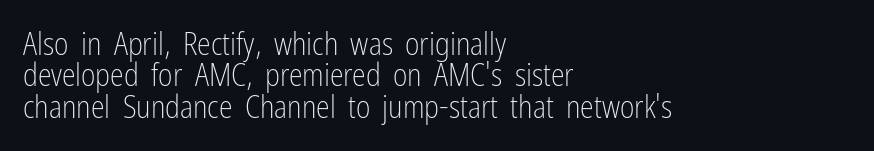
{"serif": "no", "italic": "no", "bold": "no", "weight": "light", "width": "condensed", "stroke_contrast": "low", "x_height": "medium", "monospaced": "no", "underline": "no", "align": "left", "line_spacing": "tight", "line_spacing_ratio": 1.01, "letter_spacing": "normal", "letter_spacing_em": 0.0, "glyph_px": 31}
